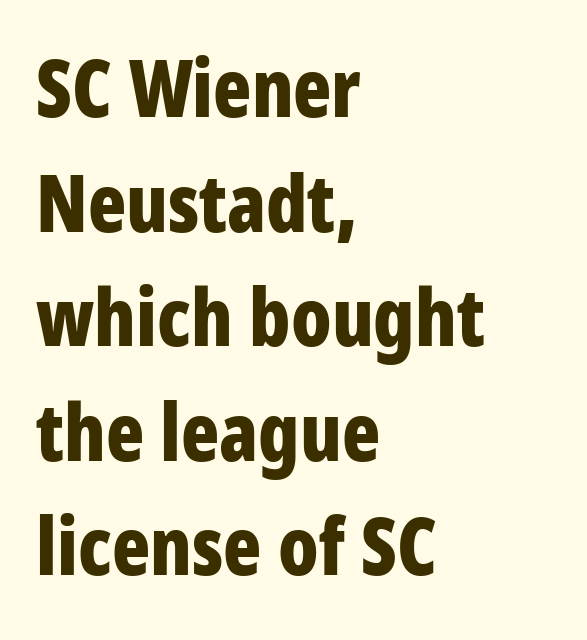
{"serif": "no", "italic": "no", "bold": "yes", "weight": "bold", "width": "condensed", "stroke_contrast": "low", "x_height": "large", "monospaced": "no", "underline": "no", "align": "left", "line_spacing": "normal", "line_spacing_ratio": 1.45, "letter_spacing": "normal", "letter_spacing_em": 0.0, "glyph_px": 79}
